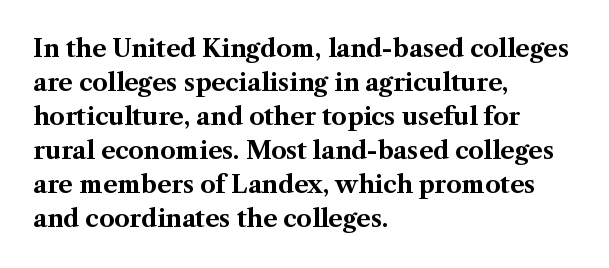
{"italic": "no", "bold": "yes", "underline": "no", "align": "left", "line_spacing": "normal", "line_spacing_ratio": 1.42, "letter_spacing": "normal", "letter_spacing_em": 0.0, "glyph_px": 24}
